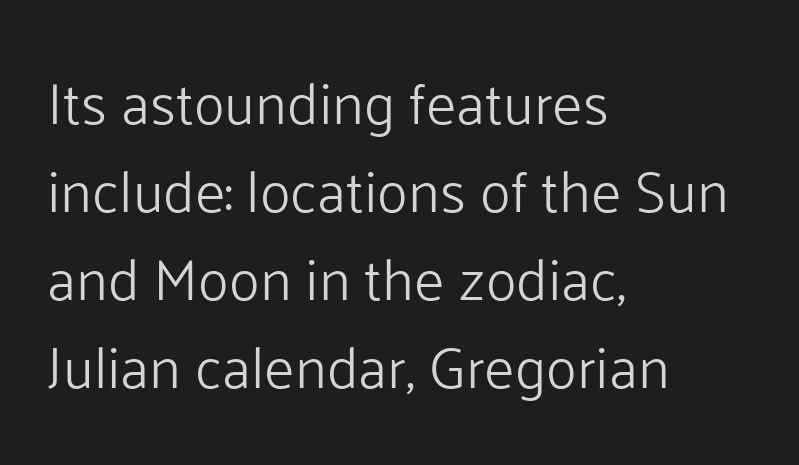
Spacing verdict: proportional, widths tailored to each character. Has an underline been added? It has not. The leading is moderate, giving the passage an even texture. The type sits square on the baseline with zero lean. Observe the ordinary spacing: letters are neighbours, not strangers.
